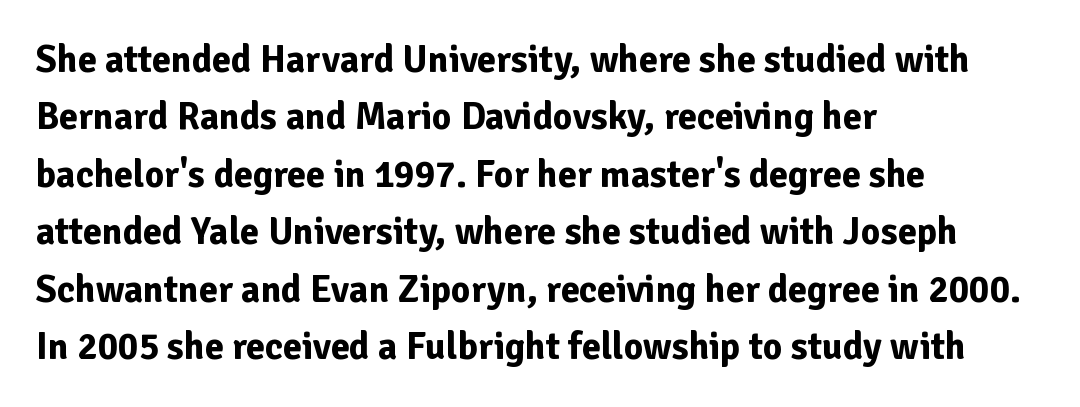
Tracking value appears to be zero — textbook default spacing. Proportional: the letters do not fall into vertical columns. Bare-footed words on every line. When letters stand straight like this, we call the style roman or upright. Line spacing here is normal. Pretty heavy lettering here — definitely bold.
